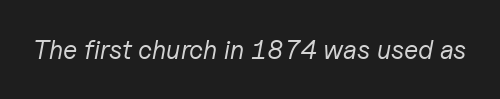
{"italic": "yes", "lean": "right", "slant_degrees": 11, "bold": "no", "underline": "no", "letter_spacing": "normal", "letter_spacing_em": 0.0, "glyph_px": 26}
